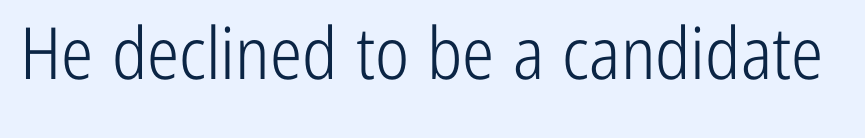
The image shows 72 px light, condensed sans-serif type, upright; set normal letter spacing, not underlined; low stroke contrast and a medium x-height.
